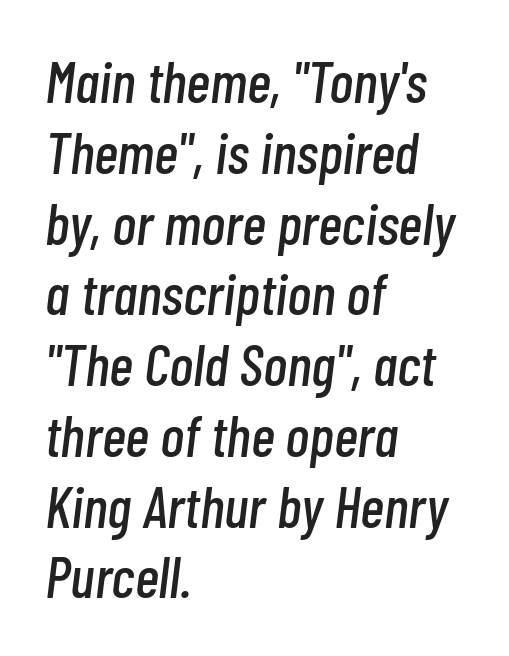
Proportional: the letters do not fall into vertical columns. Glance below the letters and you will spot only blank space. Layout note: lines flush left. Yep, that's italic — everything's leaning. No extra tracking has been applied to these lines.
